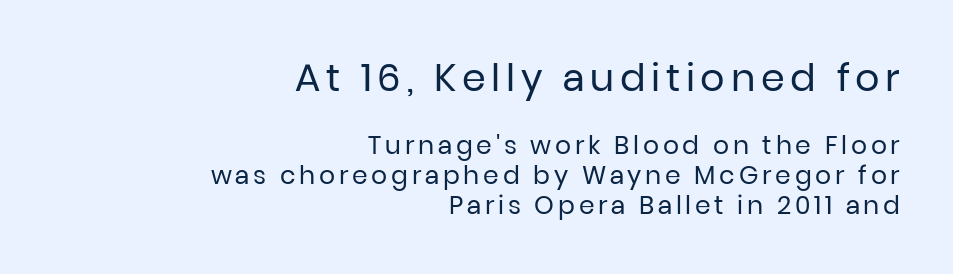
The image shows 38 px regular-weight sans-serif type, upright; set right-aligned, line spacing 1.2x, not underlined; the first (top) block is 1.52x larger; low stroke contrast and a medium x-height.
